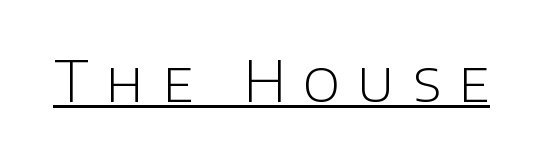
Is this a sans? Yes — the strokes have no serifs. Rendered with straight, roman letterforms. Each stroke keeps to a modest, everyday thickness or less. The rendered words wear a rule along their underside. Words appear elongated and porous because spacing is wide.
